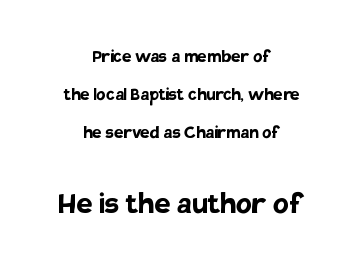
Font category for this specimen: sans-serif. Unmarked baselines from the first word to the last. The type is set solid horizontally, with unmodified tracking. Does the weight exceed regular? Yes, all the way to bold.
